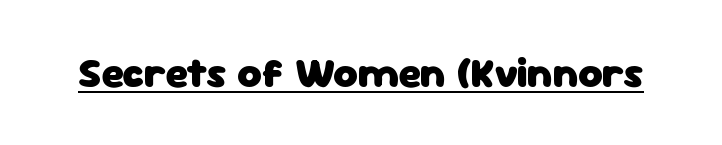
The image shows 42 px heavy sans-serif type, upright; set normal letter spacing, underlined; low stroke contrast and a medium x-height.
